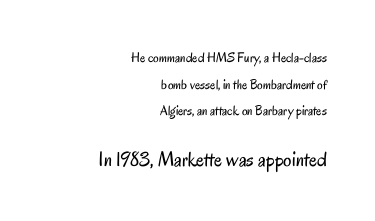
The image shows 21 px text type, upright; set right-aligned, loose line spacing (1.9x), normal letter spacing, not underlined; the second (bottom) block is 1.5x larger.
